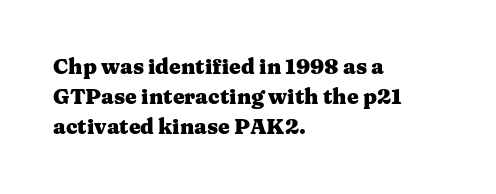
The image shows 21 px bold type, upright; set left-aligned, normal line spacing (1.44x), normal letter spacing, not underlined.
